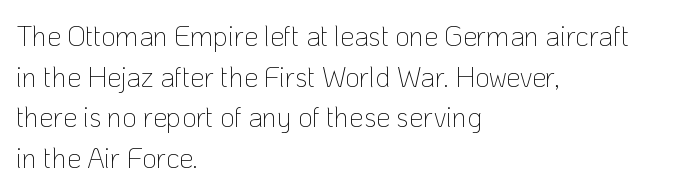
{"serif": "no", "italic": "no", "bold": "no", "weight": "thin", "width": "normal", "stroke_contrast": "low", "x_height": "medium", "monospaced": "no", "underline": "no", "align": "left", "line_spacing": "normal", "line_spacing_ratio": 1.45, "letter_spacing": "normal", "letter_spacing_em": 0.0, "glyph_px": 28}
